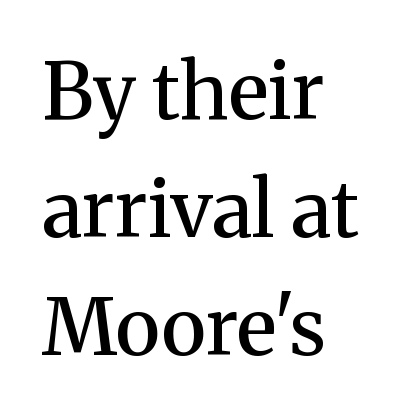
Q: Is the text bold? A: Semi-bold.
Q: Is the text italic (slanted)? A: No, it is upright.
Q: Is the typeface a serif or a sans-serif typeface? A: Serif.
Q: Is the text underlined? A: No.
Q: How is the paragraph aligned? A: Left-aligned.
Q: Is the spacing between letters normal or unusually wide? A: Normal.
Q: Is the spacing between lines tight, normal or loose? A: Normal.
Q: Width (condensed, normal, or wide)? A: Normal.
Q: Stroke contrast? A: Medium.
Q: x-height? A: Medium.
Q: Monospaced? A: No.
